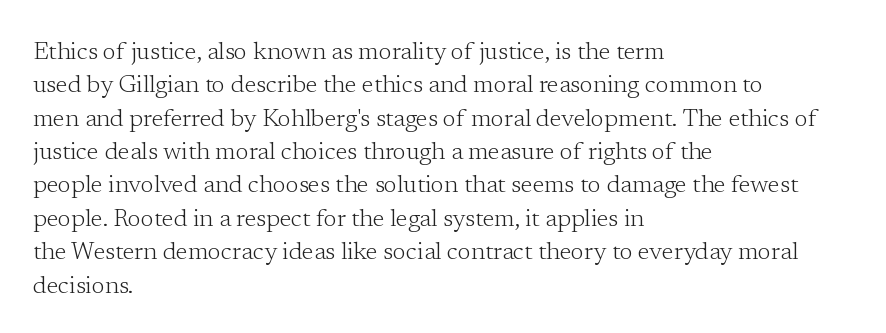
The letterforms sit at book weight or below. Posture: straight, roman, zero tilt. Tracking value appears to be zero — textbook default spacing. The passage shown stacks its lines at a standard gap. Is the block centered? No — it sits flush against the left margin. The foot of each line stays bare and open.
